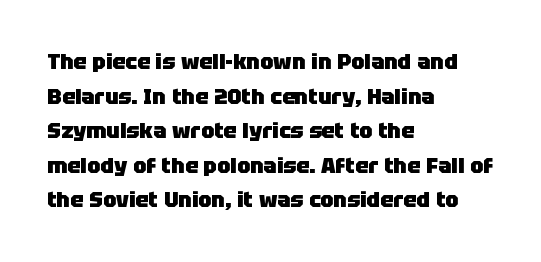
This sample uses an upright cut, with every glyph sitting square on the baseline. Whoever set this chose a conventional vertical rhythm. Students, note that the glyphs here touch the page at normal intervals. Strokes here are thick enough to call this a true bold.
